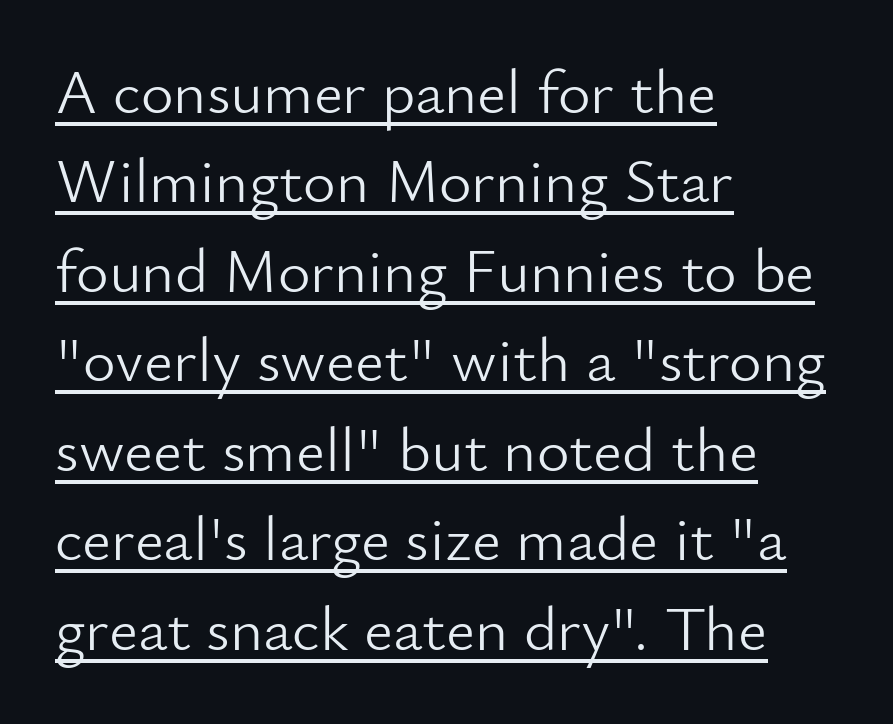
{"serif": "no", "italic": "no", "bold": "no", "weight": "light", "width": "normal", "stroke_contrast": "low", "x_height": "small", "monospaced": "no", "underline": "yes", "align": "left", "line_spacing": "normal", "line_spacing_ratio": 1.42, "letter_spacing": "normal", "letter_spacing_em": 0.0, "glyph_px": 63}
